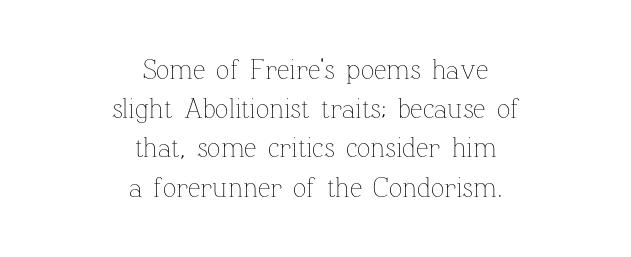
The image shows 28 px thin type, upright; set centered, normal line spacing (1.4x), normal letter spacing, not underlined; low stroke contrast and a medium x-height.
